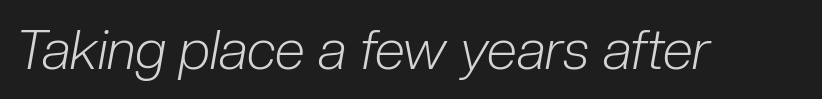
The image shows 55 px light, condensed type, italic (leaning right); set normal letter spacing, not underlined; low stroke contrast and a medium x-height.
